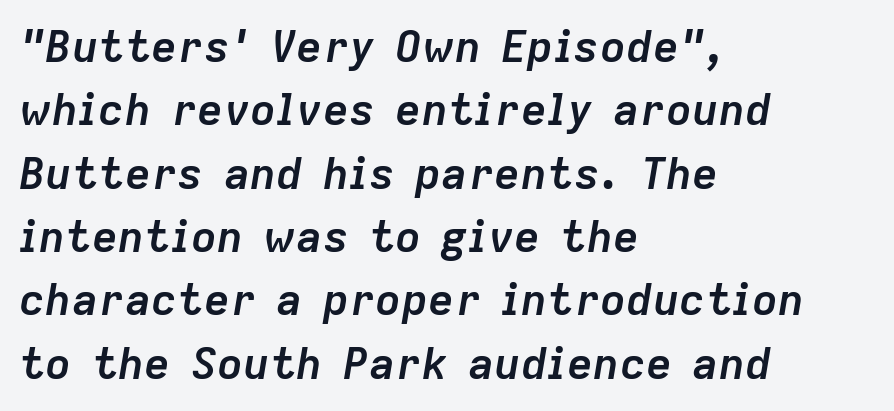
The image shows 44 px semibold type, italic (leaning right); set left-aligned, normal line spacing (1.44x), normal letter spacing, not underlined; low stroke contrast and a medium x-height.
